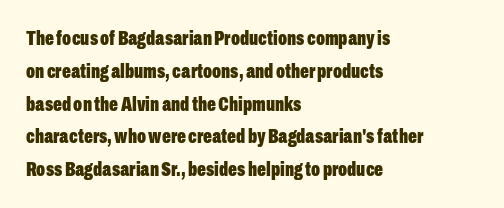
Weight check: bold — yes, fully. This rendering features lettering with no underline. This is the regular roman posture of the typeface. Is there much room between lines? A standard amount, neither cramped nor airy. No extra tracking has been applied to these lines. The rag falls on the right side of this text block.
